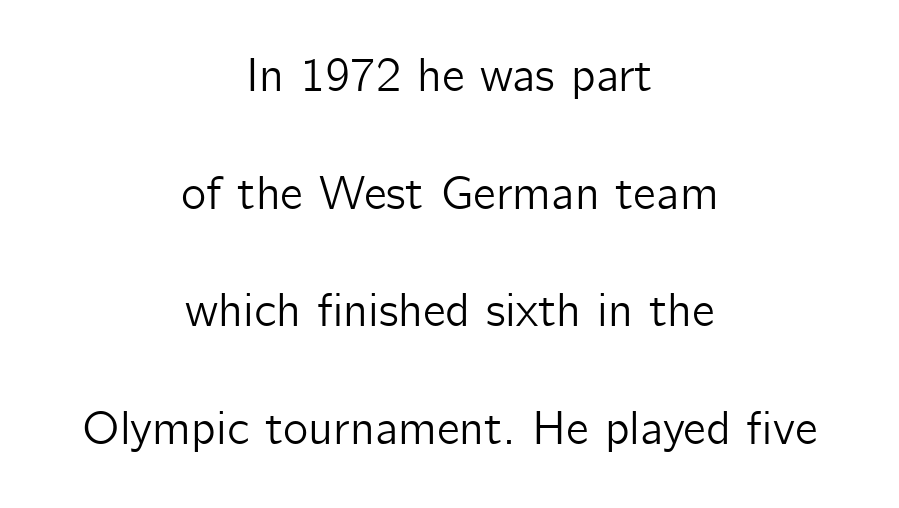
{"serif": "no", "italic": "no", "width": "normal", "stroke_contrast": "low", "x_height": "medium", "monospaced": "no", "underline": "no", "align": "center", "line_spacing": "loose", "line_spacing_ratio": 2.45, "letter_spacing": "normal", "letter_spacing_em": 0.0, "glyph_px": 48}
